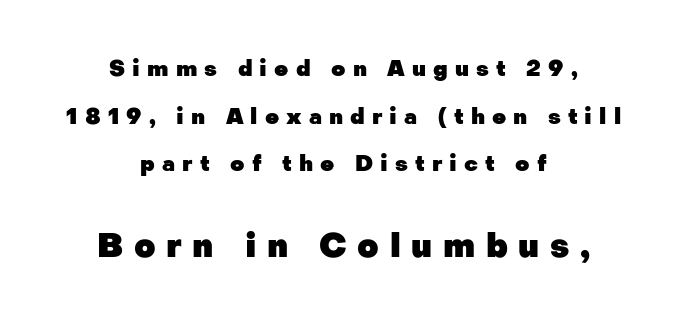
The image shows 33 px heavy sans-serif type, upright; set centered, loose line spacing (2.17x), unusually wide letter spacing (+0.32 em), not underlined; the second (bottom) block is 1.5x larger; low stroke contrast and a medium x-height.
